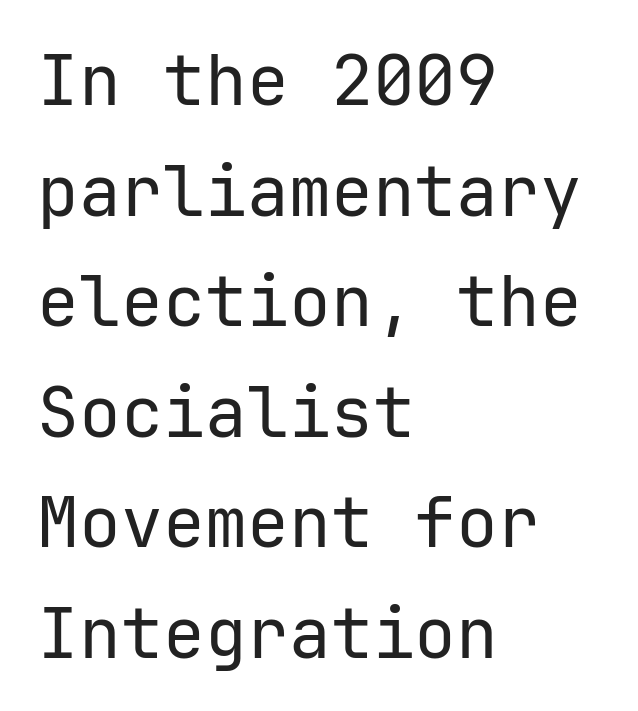
Q: Is the text bold? A: No.
Q: Is the text italic (slanted)? A: No, it is upright.
Q: Is the typeface a serif or a sans-serif typeface? A: Sans-serif.
Q: Is the text underlined? A: No.
Q: How is the paragraph aligned? A: Left-aligned.
Q: Is the spacing between letters normal or unusually wide? A: Normal.
Q: Is the spacing between lines tight, normal or loose? A: Normal.
Q: Width (condensed, normal, or wide)? A: Normal.
Q: Stroke contrast? A: Low.
Q: x-height? A: Medium.
